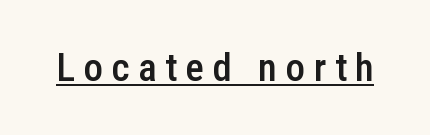
Q: Is the text bold? A: Semi-bold.
Q: Is the text italic (slanted)? A: No, it is upright.
Q: Is the typeface a serif or a sans-serif typeface? A: Sans-serif.
Q: Is the text underlined? A: Yes.
Q: Is the spacing between letters normal or unusually wide? A: Unusually wide.
Q: Width (condensed, normal, or wide)? A: Condensed.
Q: Stroke contrast? A: Low.
Q: x-height? A: Medium.
Q: Monospaced? A: No.
